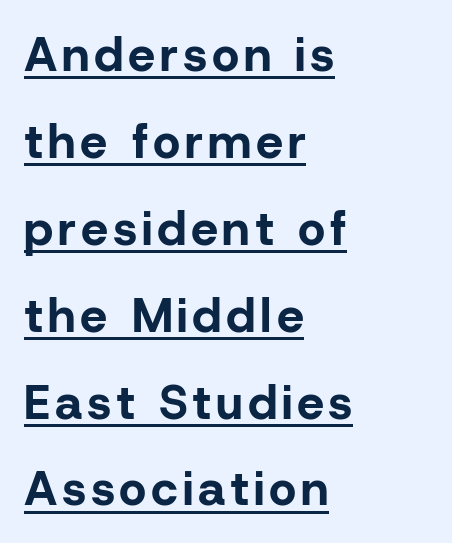
Notice how thick the strokes are: this is what a full bold looks like. The characters display no serif detailing; their extremities are plain. The face used here is proportionally spaced, like ordinary book or web type. Notice how the passage keeps a crisp vertical edge on the left only. Each line of the rendering has a horizontal stroke beneath the glyphs. Posture: straight, roman, zero tilt.
